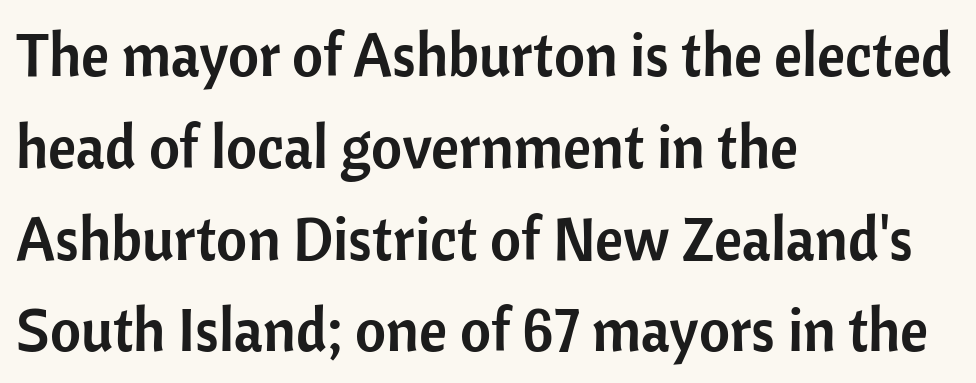
Each word holds together tightly as a unit, with standard inter-letter gaps. The block of text has a typical density, with ordinary space between rows. Characters remain perfectly vertical along every line. Font category for this specimen: sans-serif.
